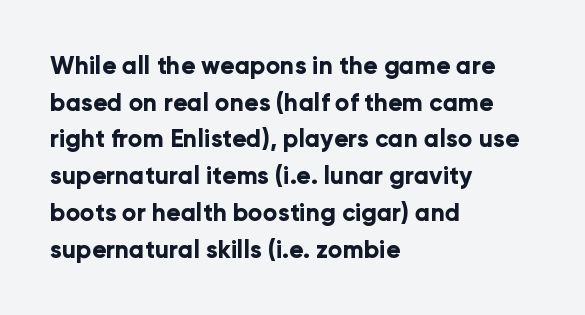
A typesetter would call this zero additional tracking. The letters stand upright; this is a roman face. Regular leading. The passage is arranged the way most books set body copy — flush left. Rule under the text: the space is simply empty. Strokes here are thick enough to call this a true bold.
